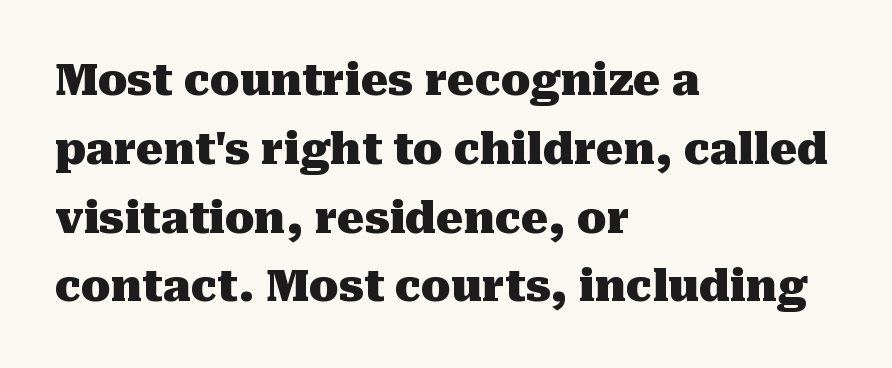
Q: Is the text bold? A: Yes.
Q: Is the text italic (slanted)? A: No, it is upright.
Q: Is the typeface a serif or a sans-serif typeface? A: Serif.
Q: Is the text underlined? A: No.
Q: How is the paragraph aligned? A: Left-aligned.
Q: Is the spacing between letters normal or unusually wide? A: Normal.
Q: Is the spacing between lines tight, normal or loose? A: Normal.
Q: Width (condensed, normal, or wide)? A: Normal.
Q: Stroke contrast? A: Medium.
Q: x-height? A: Medium.
Q: Monospaced? A: No.
